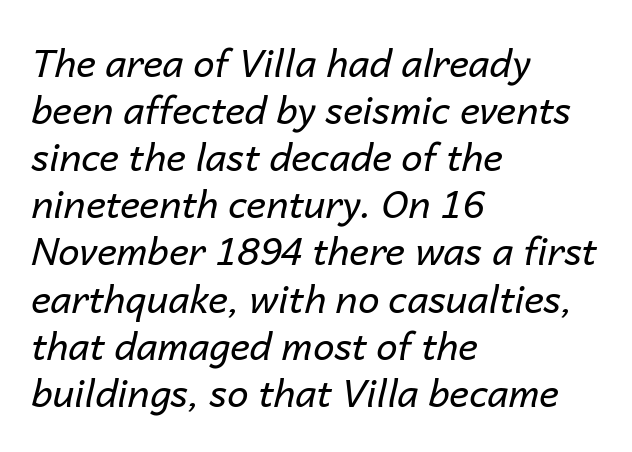
Q: Is the text bold? A: No.
Q: Is the text italic (slanted)? A: Yes, it leans right by about 14 degrees.
Q: Is the text underlined? A: No.
Q: How is the paragraph aligned? A: Left-aligned.
Q: Is the spacing between letters normal or unusually wide? A: Normal.
Q: Width (condensed, normal, or wide)? A: Normal.
Q: Stroke contrast? A: Low.
Q: x-height? A: Medium.
Q: Monospaced? A: No.
